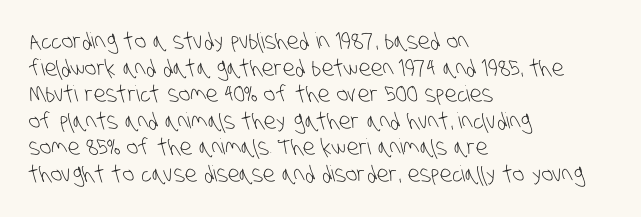
{"bold": "no", "underline": "no", "align": "left", "line_spacing_ratio": 1.21, "letter_spacing": "normal", "letter_spacing_em": 0.0, "glyph_px": 22}
